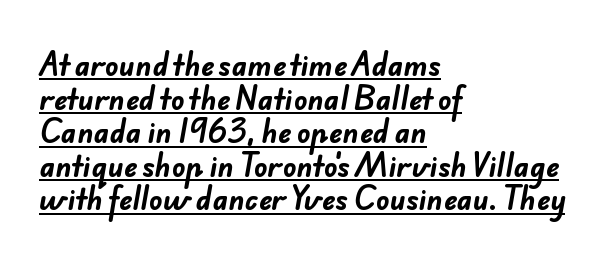
Q: Is the text bold? A: Yes.
Q: Is the typeface a serif or a sans-serif typeface? A: Sans-serif.
Q: Is the text underlined? A: Yes.
Q: How is the paragraph aligned? A: Left-aligned.
Q: Is the spacing between letters normal or unusually wide? A: Normal.
Q: Width (condensed, normal, or wide)? A: Normal.
Q: Stroke contrast? A: Low.
Q: x-height? A: Small.
Q: Monospaced? A: No.
